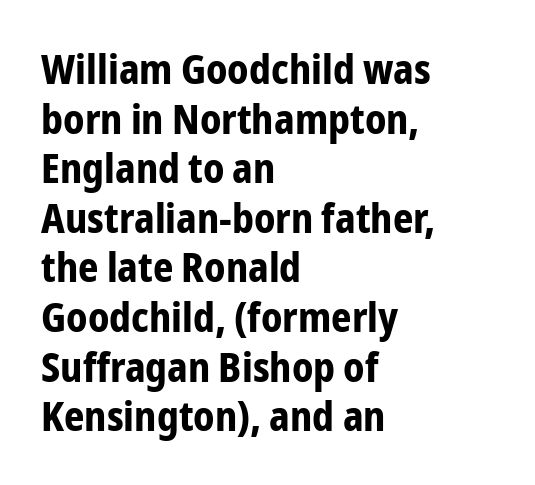
The image shows 40 px bold, condensed sans-serif type, upright; set left-aligned, line spacing 1.24x, normal letter spacing, not underlined; low stroke contrast and a medium x-height.
